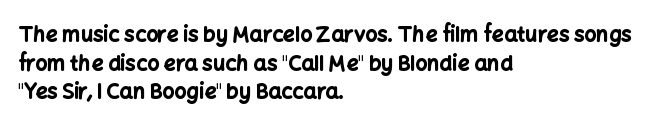
{"italic": "no", "bold": "yes", "underline": "no", "align": "left", "line_spacing": "normal", "line_spacing_ratio": 1.36, "letter_spacing": "normal", "letter_spacing_em": 0.0, "glyph_px": 21}
